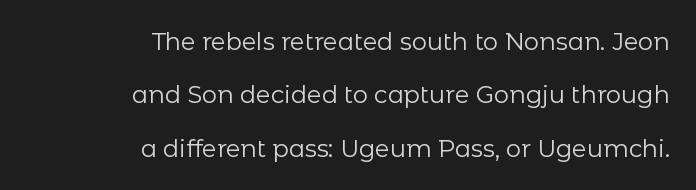
Bold? No — there's no thickening of the strokes. Regarding leading, the lines here are spaced well apart. Characters follow at the spacing the type designer built in. The type sits square on the baseline with zero lean.
